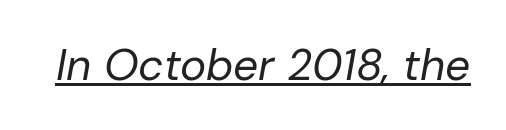
The image shows 44 px regular-weight type, italic (leaning right); set normal letter spacing, underlined; low stroke contrast and a medium x-height.
